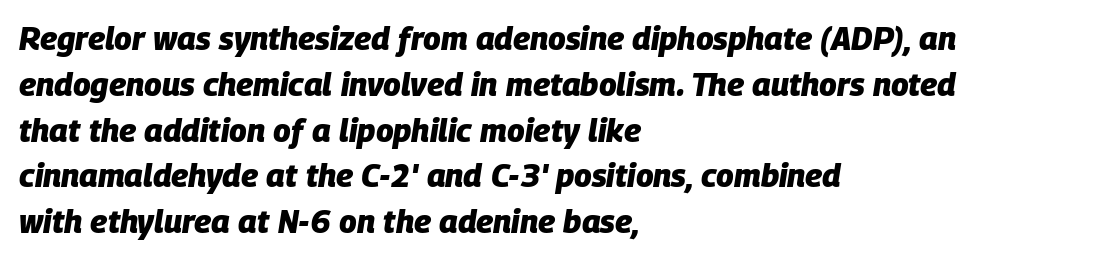
The image shows 32 px heavy type, italic (leaning right); set left-aligned, normal line spacing (1.43x), normal letter spacing, not underlined; low stroke contrast and a large x-height.
